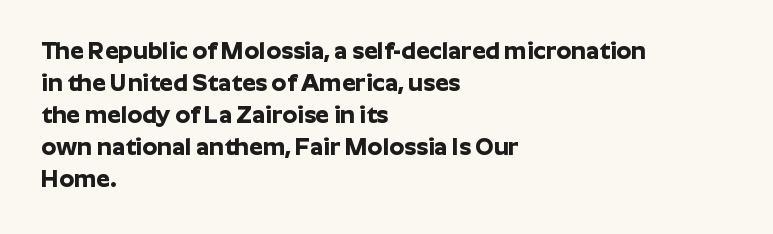
How are the letters spaced? Ordinarily, with no added tracking. Left-aligned paragraph, ragged on the right. The rows are spaced the way most documents space them. The glyphs are unaccompanied by any horizontal stroke below them. Weight check: bold — yes, fully. Ordinary non-slanted type is in use.
